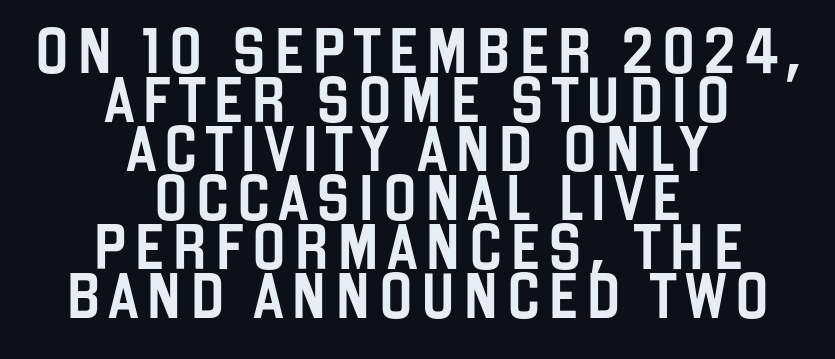
The image shows 45 px condensed sans-serif type, upright; set centered, tight line spacing (1.09x), not underlined; low stroke contrast and a large x-height.
